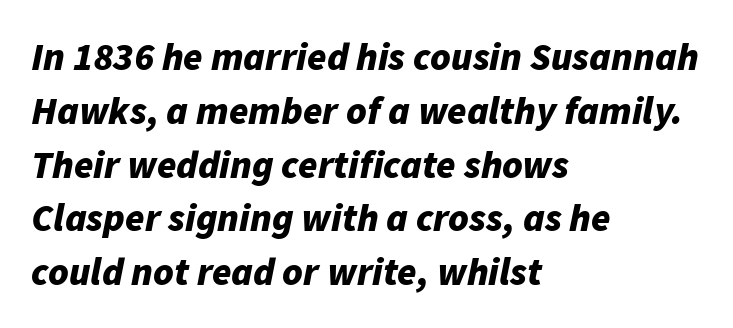
The image shows 39 px bold type, italic (leaning right); set left-aligned, normal line spacing (1.38x), normal letter spacing, not underlined; low stroke contrast and a medium x-height.
